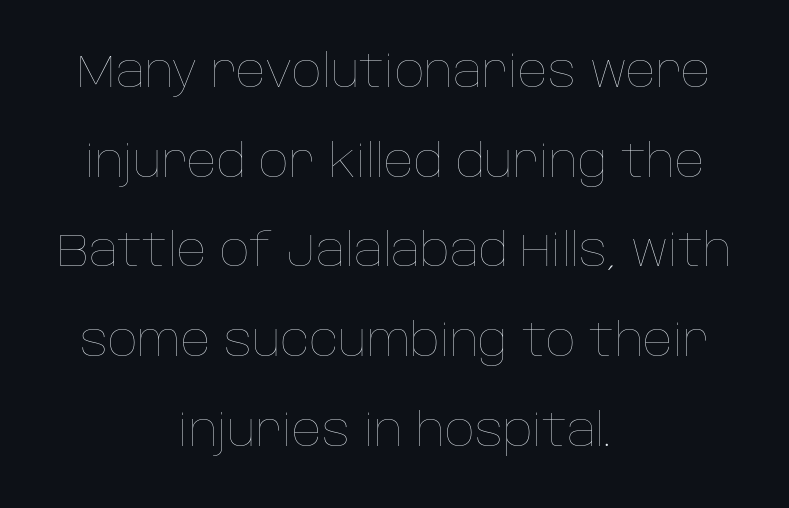
The image shows 46 px thin type, upright; set centered, loose line spacing (1.95x), normal letter spacing, not underlined; low stroke contrast and a large x-height.
